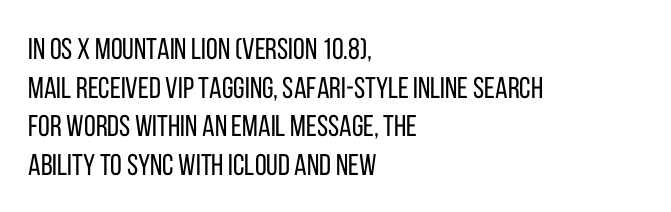
{"serif": "no", "italic": "no", "bold": "no", "weight": "regular", "width": "condensed", "stroke_contrast": "low", "x_height": "large", "monospaced": "no", "underline": "no", "align": "left", "line_spacing": "normal", "line_spacing_ratio": 1.29, "letter_spacing": "normal", "letter_spacing_em": 0.0, "glyph_px": 30}
